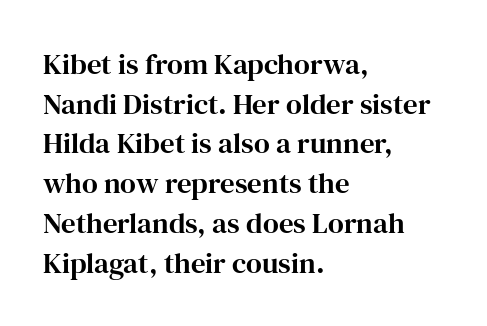
Q: Is the text italic (slanted)? A: No, it is upright.
Q: Is the typeface a serif or a sans-serif typeface? A: Serif.
Q: Is the text underlined? A: No.
Q: How is the paragraph aligned? A: Left-aligned.
Q: Is the spacing between letters normal or unusually wide? A: Normal.
Q: Is the spacing between lines tight, normal or loose? A: Normal.
Q: Width (condensed, normal, or wide)? A: Normal.
Q: Stroke contrast? A: High.
Q: x-height? A: Medium.
Q: Monospaced? A: No.
